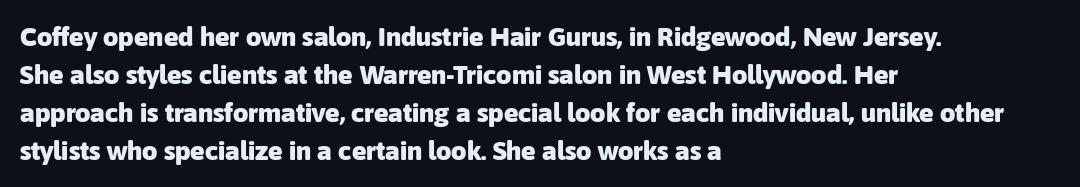
Nothing unusual about the tracking: characters are spaced as the font intends. Glance below the letters and you will spot only blank space. Designer's note — italics off, roman on. Alignment: flush left.
